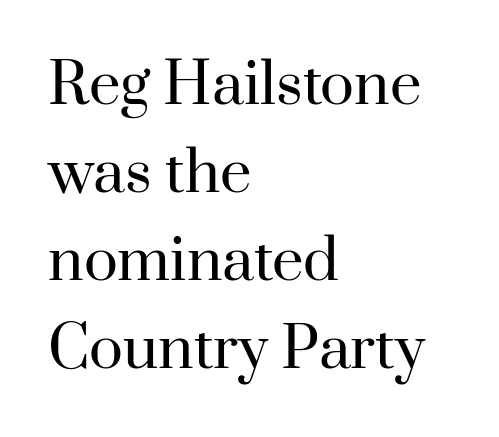
The image shows 56 px regular-weight serif type, upright; set left-aligned, normal line spacing (1.57x), normal letter spacing, not underlined; high stroke contrast and a small x-height.
